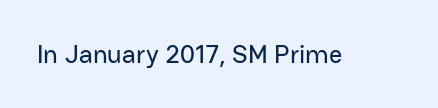
The image shows 26 px text type, upright; set normal letter spacing, not underlined.
